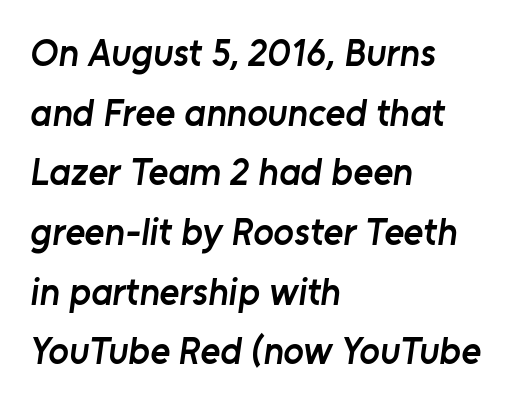
{"serif": "no", "bold": "semi", "weight": "semibold", "width": "normal", "stroke_contrast": "low", "x_height": "medium", "monospaced": "no", "underline": "no", "align": "left", "line_spacing": "normal", "line_spacing_ratio": 1.57, "letter_spacing": "normal", "letter_spacing_em": 0.0, "glyph_px": 38}
